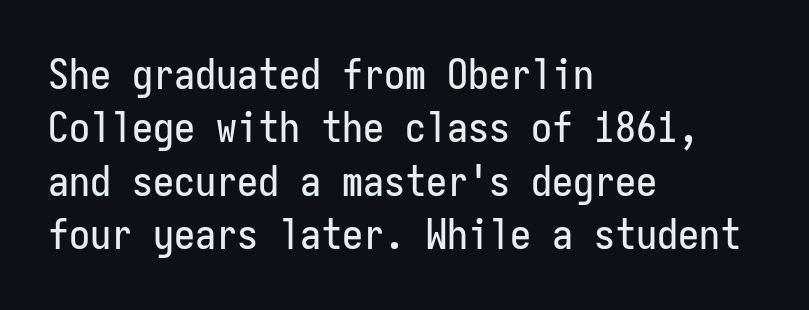
The image shows 42 px condensed sans-serif type, upright, monospaced; set left-aligned, normal line spacing (1.27x), normal letter spacing, not underlined; low stroke contrast and a medium x-height.
